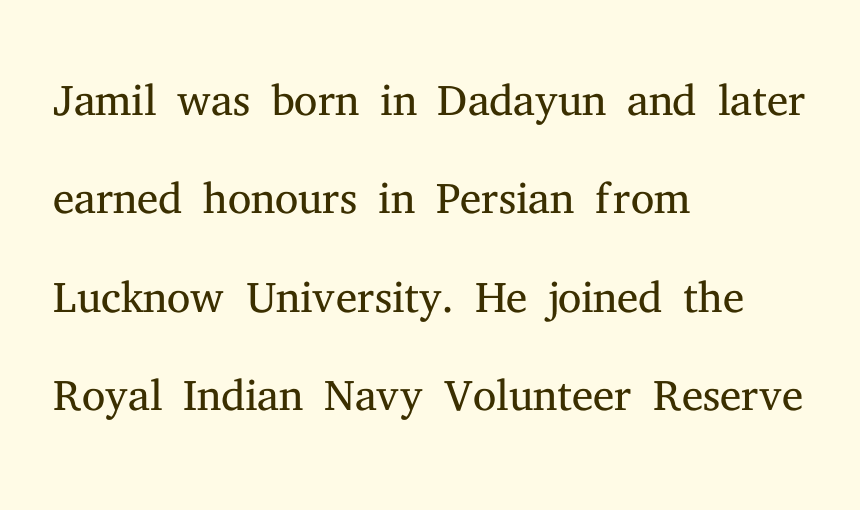
{"serif": "yes", "italic": "no", "bold": "no", "weight": "light", "width": "normal", "stroke_contrast": "medium", "x_height": "medium", "monospaced": "no", "underline": "no", "align": "left", "line_spacing": "normal", "line_spacing_ratio": 1.49, "letter_spacing": "normal", "letter_spacing_em": 0.0, "glyph_px": 66}
